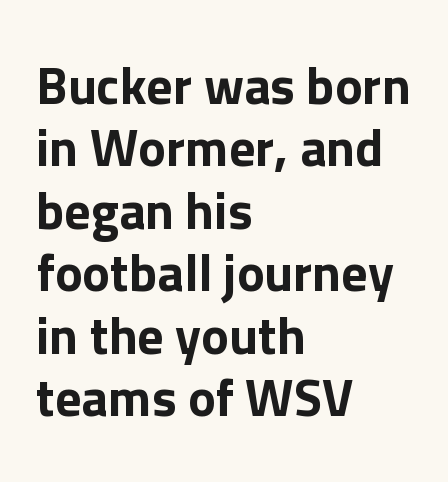
{"serif": "no", "italic": "no", "width": "normal", "stroke_contrast": "low", "x_height": "medium", "monospaced": "no", "underline": "no", "align": "left", "line_spacing_ratio": 1.2, "letter_spacing": "normal", "letter_spacing_em": 0.0, "glyph_px": 52}
